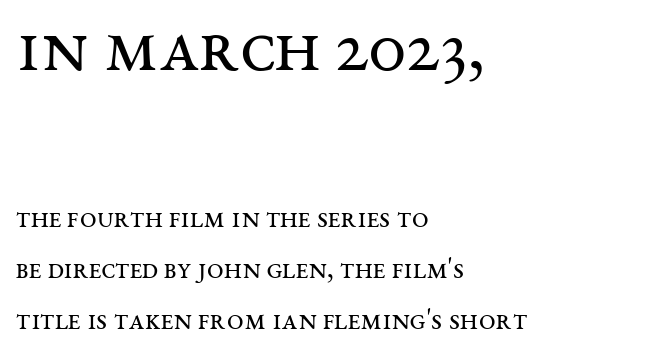
The type is set solid horizontally, with unmodified tracking. Here the designer chose a conventional face with non-uniform glyph widths. Regular leading. Type style note: has serifs. The font's upright variant was chosen for this text. Left-aligned paragraph, ragged on the right.
